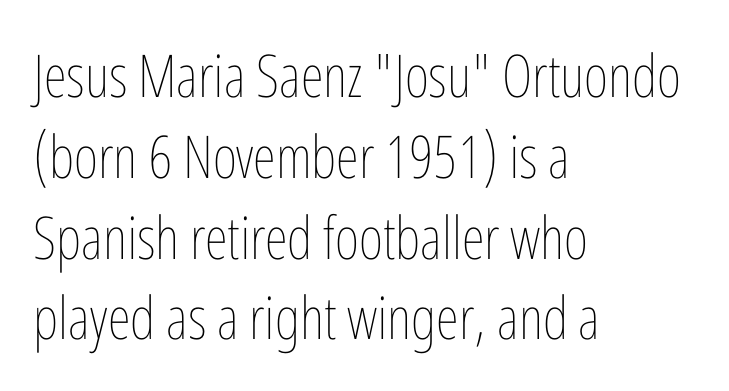
The image shows 59 px thin, condensed type, upright; set left-aligned, normal line spacing (1.37x), normal letter spacing, not underlined; low stroke contrast and a medium x-height.
